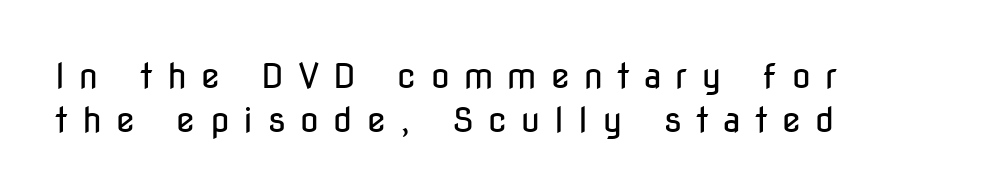
The image shows 34 px regular-weight, condensed sans-serif type, upright; set left-aligned, normal line spacing (1.28x), unusually wide letter spacing (+0.42 em), not underlined; low stroke contrast and a medium x-height.
